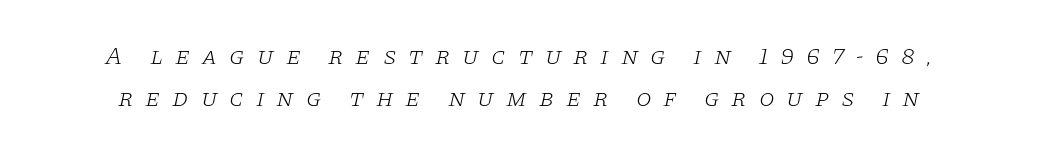
The image shows 25 px text type, italic (leaning right); set normal line spacing (1.7x), unusually wide letter spacing (+0.47 em), not underlined.
